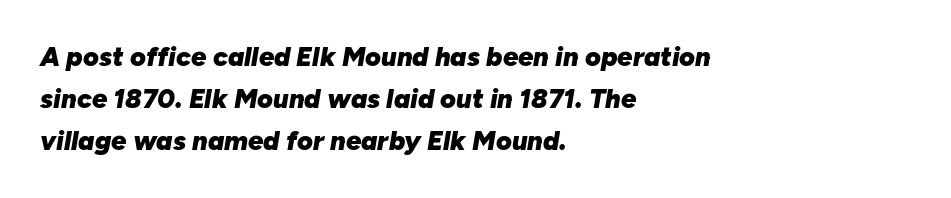
{"italic": "yes", "lean": "right", "slant_degrees": 10, "bold": "yes", "underline": "no", "align": "left", "line_spacing": "normal", "line_spacing_ratio": 1.56, "letter_spacing": "normal", "letter_spacing_em": 0.0, "glyph_px": 27}
